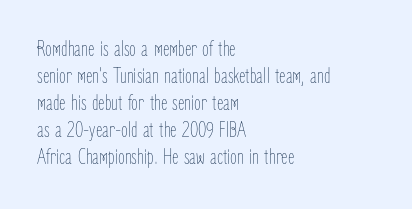
{"italic": "no", "bold": "no", "underline": "no", "align": "left", "line_spacing_ratio": 1.23, "letter_spacing": "normal", "letter_spacing_em": 0.0, "glyph_px": 22}
